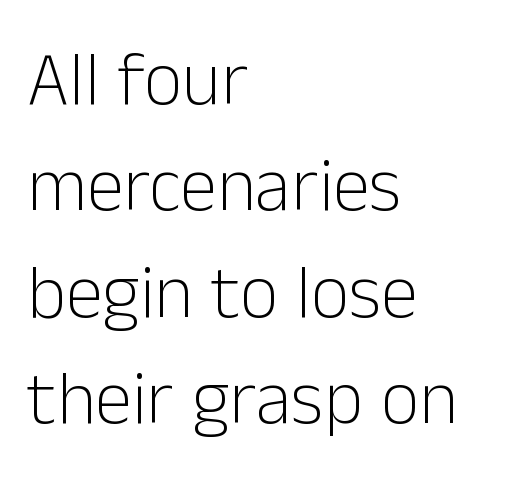
The image shows 75 px light sans-serif type, upright; set left-aligned, normal line spacing (1.42x), normal letter spacing, not underlined; low stroke contrast and a medium x-height.
